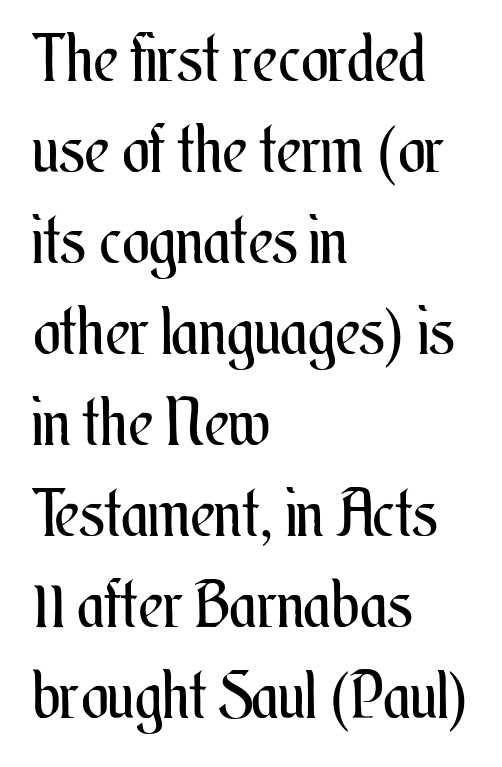
The image shows 65 px regular-weight, condensed type, upright; set left-aligned, normal line spacing (1.4x), normal letter spacing, not underlined; medium stroke contrast and a small x-height.
